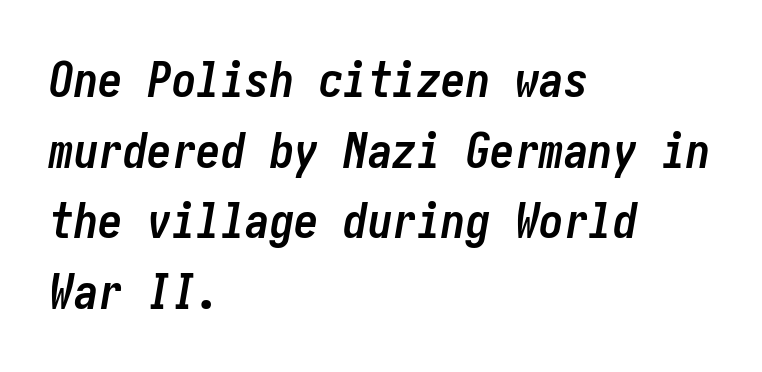
Q: Is the text bold? A: Yes.
Q: Is the text italic (slanted)? A: Yes, it leans right by about 10 degrees.
Q: Is the text underlined? A: No.
Q: How is the paragraph aligned? A: Left-aligned.
Q: Is the spacing between letters normal or unusually wide? A: Normal.
Q: Is the spacing between lines tight, normal or loose? A: Normal.
Q: Width (condensed, normal, or wide)? A: Condensed.
Q: Stroke contrast? A: Low.
Q: x-height? A: Medium.
